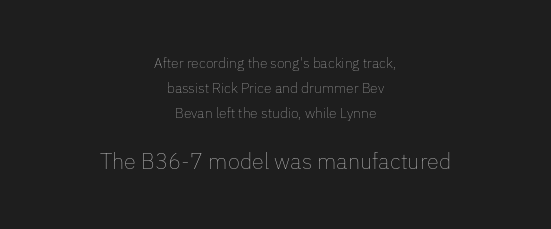
{"italic": "no", "bold": "no", "underline": "no", "align": "center", "line_spacing_ratio": 1.79, "letter_spacing": "normal", "letter_spacing_em": 0.0, "larger_block": "second", "size_ratio": 1.57, "glyph_px": 22}
